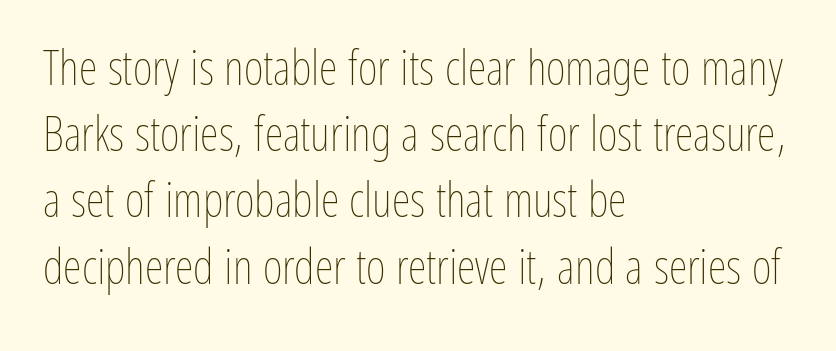
Ascenders rise straight up at ninety degrees. In terms of letterspacing, this is plain default setting. Nothing heavy about these letters — not bold at all. A typesetter would call this leading conventional body-copy spacing. This rendering features lettering with no underline.
